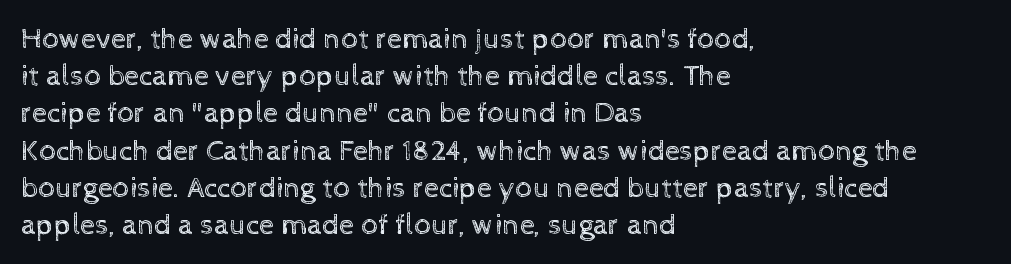
Q: Is the text bold? A: No.
Q: Is the text italic (slanted)? A: No, it is upright.
Q: Is the text underlined? A: No.
Q: How is the paragraph aligned? A: Left-aligned.
Q: Is the spacing between letters normal or unusually wide? A: Normal.
Q: Width (condensed, normal, or wide)? A: Normal.
Q: x-height? A: Medium.
Q: Monospaced? A: No.
